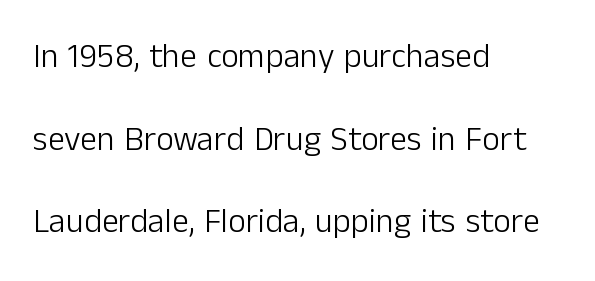
The image shows 34 px light sans-serif type, upright; set left-aligned, loose line spacing (2.43x), normal letter spacing, not underlined; low stroke contrast and a medium x-height.
